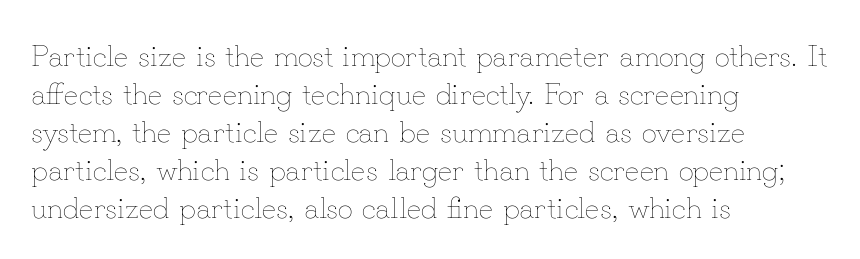
{"italic": "no", "bold": "no", "weight": "thin", "width": "normal", "stroke_contrast": "low", "x_height": "small", "monospaced": "no", "underline": "no", "align": "left", "line_spacing": "normal", "line_spacing_ratio": 1.27, "letter_spacing": "normal", "letter_spacing_em": 0.0, "glyph_px": 30}
